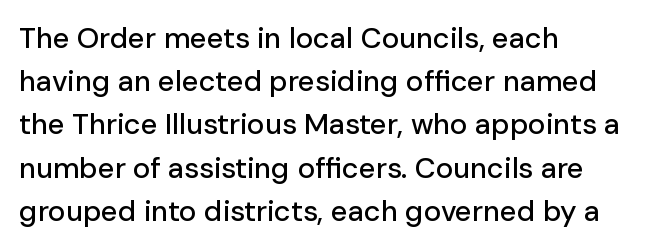
The text was rendered using a sans face with plain stroke endings. Every row of glyphs begins at an identical x-position on the left. Tracking here is standard; glyphs follow each other at the usual distance. Style check: upright.
